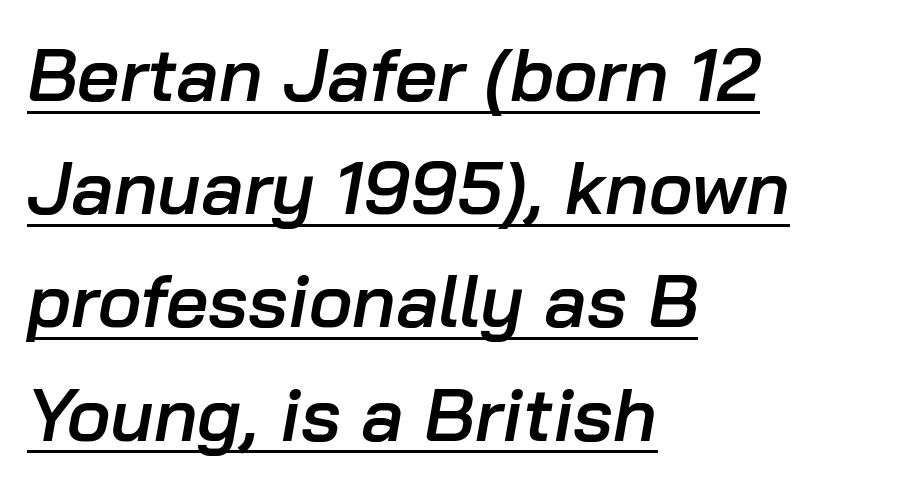
{"italic": "yes", "lean": "right", "slant_degrees": 10, "bold": "semi", "weight": "semibold", "width": "normal", "stroke_contrast": "low", "x_height": "medium", "monospaced": "no", "underline": "yes", "align": "left", "line_spacing": "normal", "line_spacing_ratio": 1.53, "letter_spacing": "normal", "letter_spacing_em": 0.0, "glyph_px": 74}
